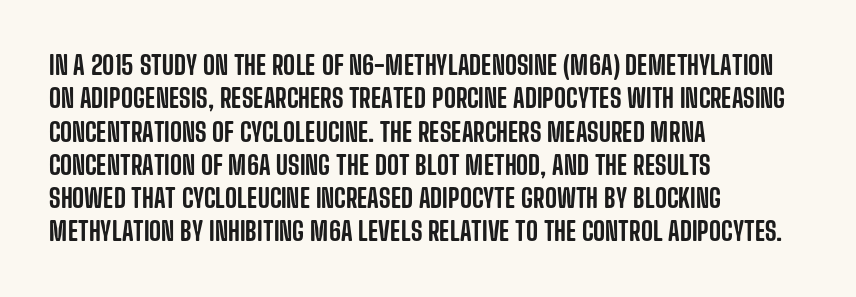
Beneath every word, the page is bare. Evenly set lines give the paragraph a standard silhouette. The compositor pushed each line to the left boundary. Spacing between characters is what you'd get straight out of the box. When letters stand straight like this, we call the style roman or upright.
